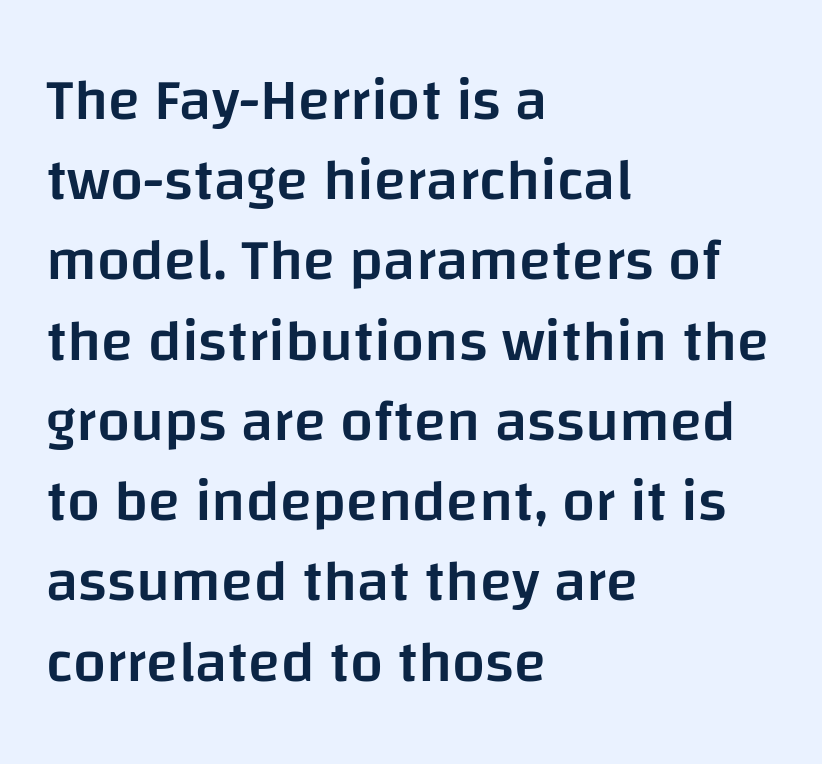
The image shows 59 px semibold sans-serif type, upright; set left-aligned, normal line spacing (1.36x), normal letter spacing, not underlined; low stroke contrast and a large x-height.
